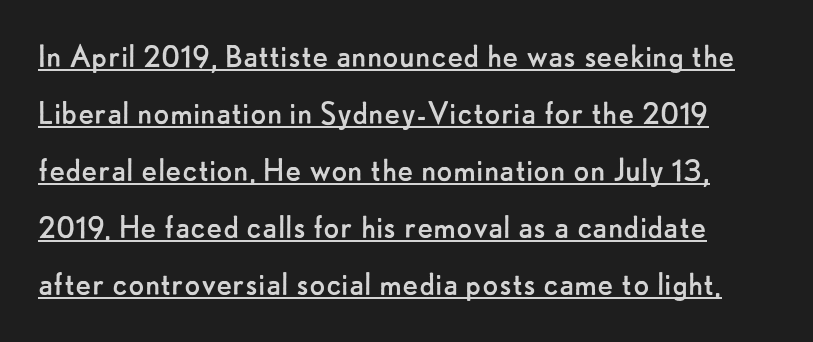
The image shows 37 px regular-weight sans-serif type, upright; set normal line spacing (1.54x), normal letter spacing, underlined; low stroke contrast and a small x-height.
